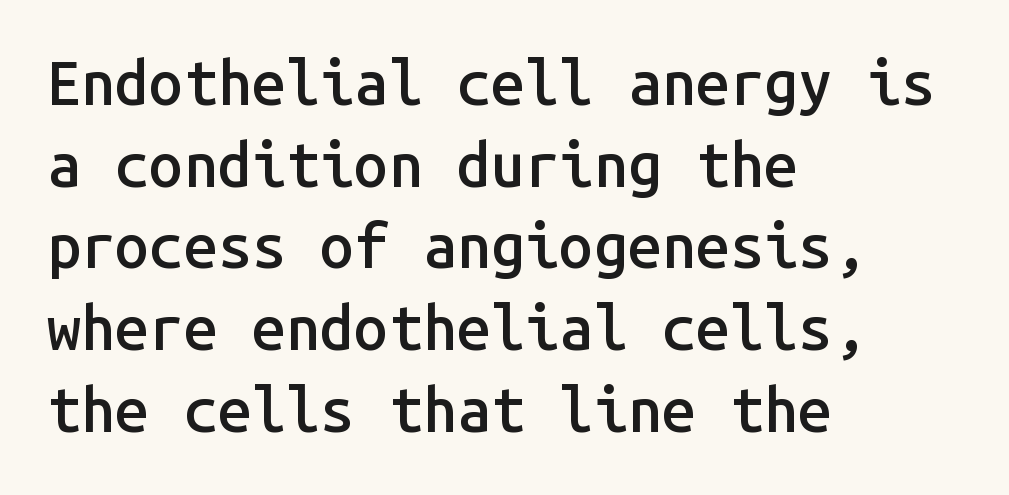
{"serif": "no", "italic": "no", "bold": "semi", "weight": "semibold", "width": "normal", "stroke_contrast": "low", "x_height": "medium", "monospaced": "yes", "underline": "no", "align": "left", "line_spacing": "normal", "line_spacing_ratio": 1.34, "letter_spacing": "normal", "letter_spacing_em": 0.0, "glyph_px": 61}
